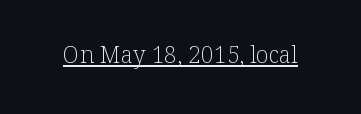
{"italic": "no", "bold": "no", "underline": "yes", "letter_spacing": "normal", "letter_spacing_em": 0.0, "glyph_px": 23}
